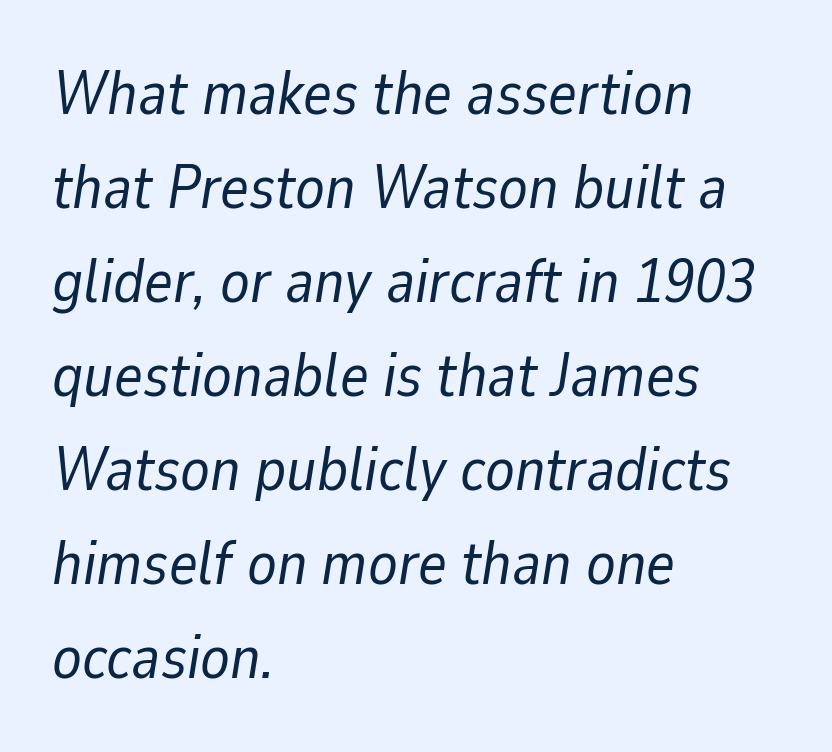
The image shows 61 px regular-weight type, italic (leaning right); set left-aligned, normal line spacing (1.54x), normal letter spacing, not underlined; low stroke contrast and a medium x-height.
